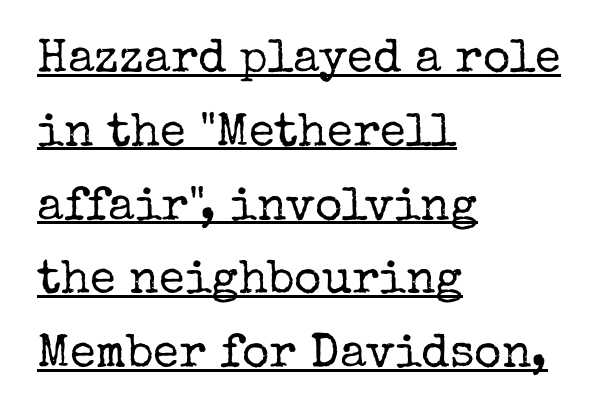
No chunkiness to these letters — they're not bold. Looks like regular typesetting: each glyph gets only the width it needs. To sum up the face: it has serifs. These characters rest on top of a visible drawn line. Each word holds together tightly as a unit, with standard inter-letter gaps. You can tell it's not italic because the verticals are truly vertical.
